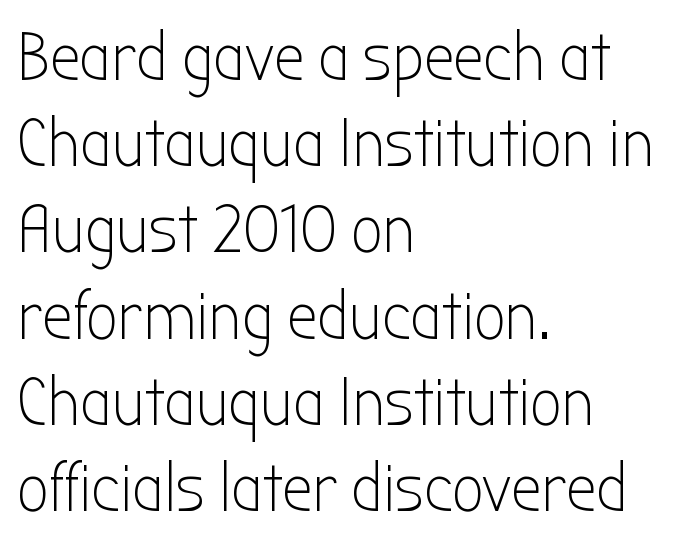
Think of a printed novel: that variable character pitch is what you see here. Only glyphs here, with clear space below each row. This rendering uses left alignment, leaving the right contour irregular. Ascenders rise straight up at ninety degrees. Vertically, the passage feels balanced, rows spaced as you'd expect. Heaviness? Minimal to ordinary, like unemphasized prose.
